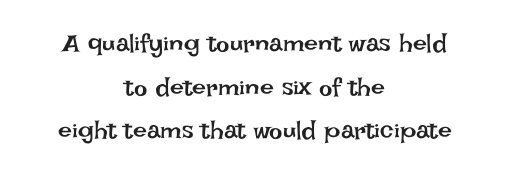
{"italic": "no", "bold": "no", "underline": "no", "align": "center", "line_spacing_ratio": 1.75, "letter_spacing": "normal", "letter_spacing_em": 0.0, "glyph_px": 25}
